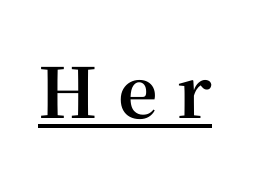
Spacing verdict: proportional, widths tailored to each character. This is roman type, the default non-slanted kind. The characters look thick and weighty, a clear bold. Font category for this specimen: serif.
